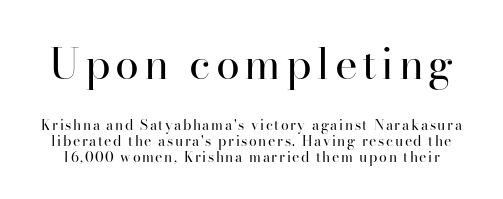
The gap between lines stays unmarked. You get the large type first, then a drop to smaller type. The vertical gap from one line to the next is small. Ink coverage per letter is moderate at most. Is this a fixed-width face? No — the glyphs have proportional, varying widths.
